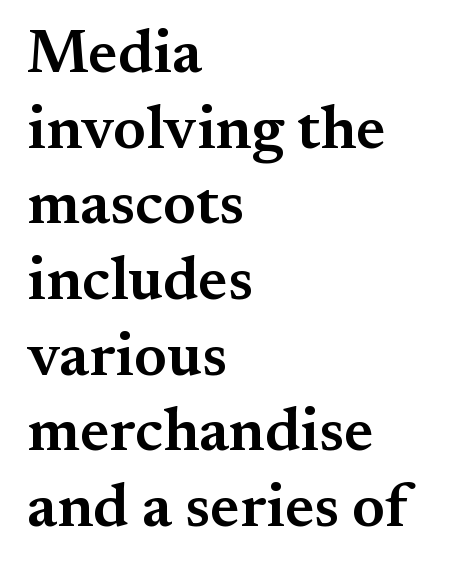
The strip under each line holds only bare page. Think of a printed novel: that variable character pitch is what you see here. The designer went with a serif here, giving each stem small feet. One-word summary of the alignment: left. Unlike italic type, these characters show no tilt at all.
